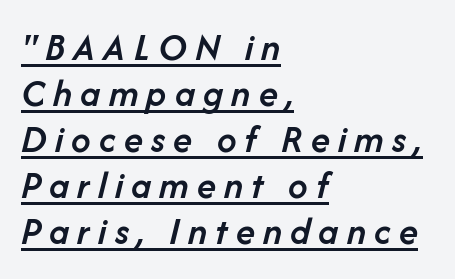
Observe the wide spacing: letters keep a clear distance from each other. In CSS terms this would be text-align: left. The lettering tilts uniformly, giving the passage an italic look. The passage shown is underscored from start to finish.
